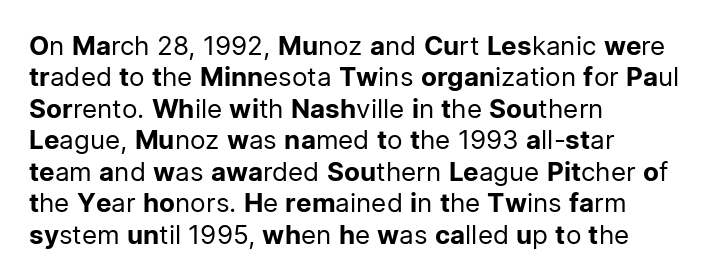
{"italic": "no", "bold": "no", "underline": "no", "align": "left", "line_spacing_ratio": 1.21, "letter_spacing": "normal", "letter_spacing_em": 0.0, "glyph_px": 26}
